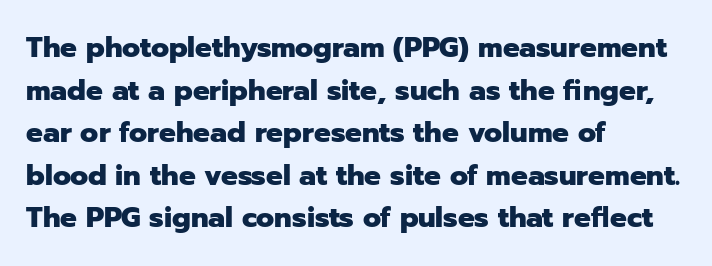
{"serif": "no", "italic": "no", "bold": "yes", "weight": "heavy", "width": "normal", "stroke_contrast": "low", "x_height": "medium", "monospaced": "no", "underline": "no", "align": "left", "line_spacing": "normal", "line_spacing_ratio": 1.52, "letter_spacing": "normal", "letter_spacing_em": 0.0, "glyph_px": 28}
